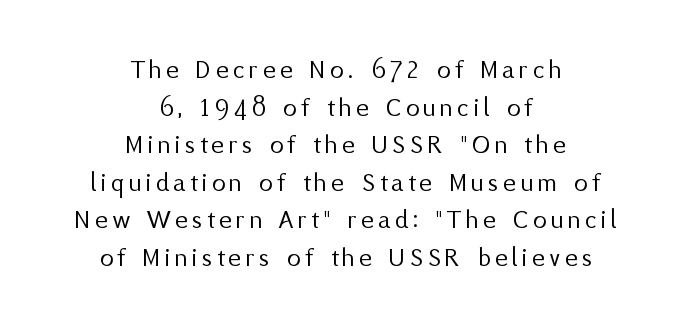
Q: Is the text bold? A: No.
Q: Is the text italic (slanted)? A: No, it is upright.
Q: Is the text underlined? A: No.
Q: How is the paragraph aligned? A: Centered.
Q: Is the spacing between lines tight, normal or loose? A: Normal.
